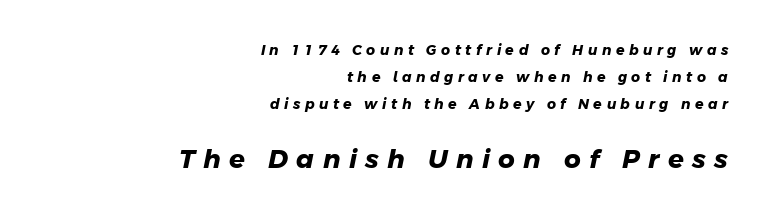
The image shows 26 px bold type; set right-aligned, loose line spacing (1.93x), unusually wide letter spacing (+0.32 em), not underlined; the second (bottom) block is 1.86x larger.
